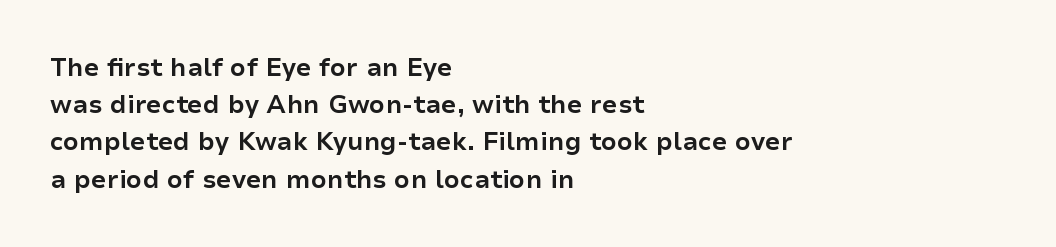
Italic: no, the glyphs are upright roman. Weight: bold. A typesetter would call this zero additional tracking. Does the copy run flush right? No — it runs flush left. In terms of leading, this rendering sits right in the middle. Quick note: underline off.
